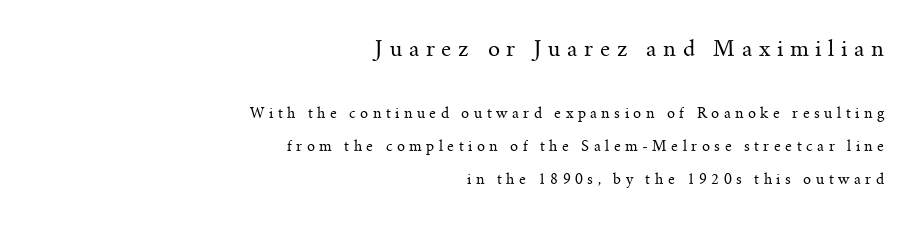
Q: Is the text bold? A: No.
Q: Is the text italic (slanted)? A: No, it is upright.
Q: Is the text underlined? A: No.
Q: How is the paragraph aligned? A: Right-aligned.
Q: Is the spacing between letters normal or unusually wide? A: Unusually wide.
Q: Is the spacing between lines tight, normal or loose? A: Loose.
Q: Which block of text is set in a larger size, the first (top) or the second (bottom)? A: The first (top) one.
